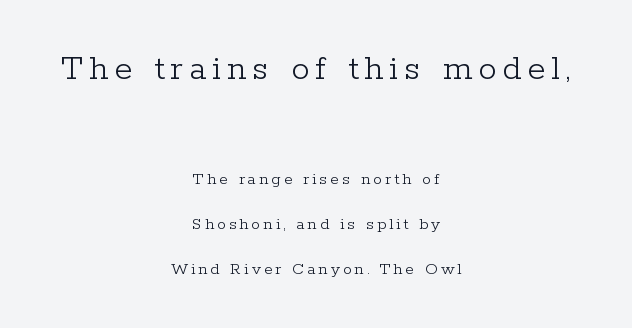
Q: Is the text bold? A: No.
Q: Is the text italic (slanted)? A: No, it is upright.
Q: Is the typeface a serif or a sans-serif typeface? A: Serif.
Q: Is the text underlined? A: No.
Q: How is the paragraph aligned? A: Centered.
Q: Is the spacing between lines tight, normal or loose? A: Loose.
Q: Which block of text is set in a larger size, the first (top) or the second (bottom)? A: The first (top) one.
Q: Width (condensed, normal, or wide)? A: Normal.
Q: Stroke contrast? A: Low.
Q: x-height? A: Medium.
Q: Monospaced? A: No.
